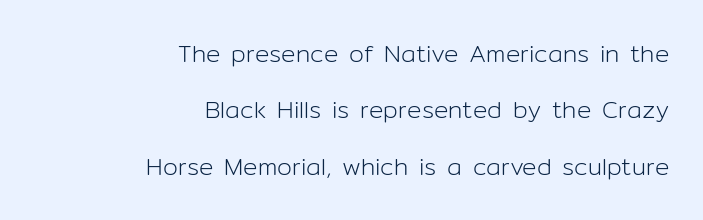
The image shows 24 px text type, upright; set right-aligned, loose line spacing (2.35x), normal letter spacing, not underlined.
